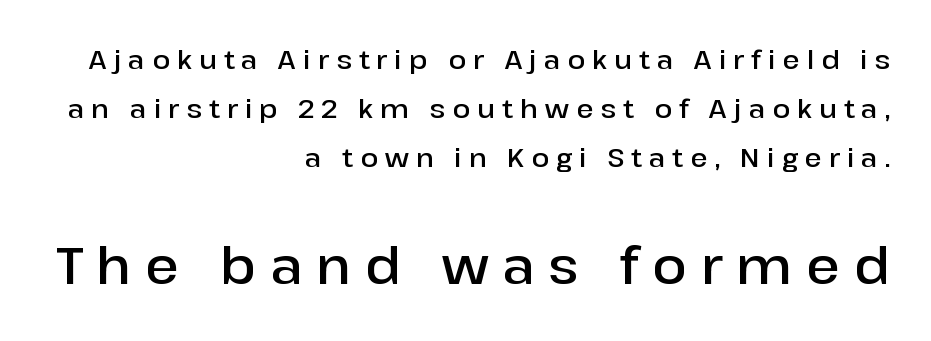
The image shows 51 px semibold sans-serif type, upright; set right-aligned, line spacing 1.89x, unusually wide letter spacing (+0.27 em), not underlined; the second (bottom) block is 1.96x larger; low stroke contrast and a medium x-height.
